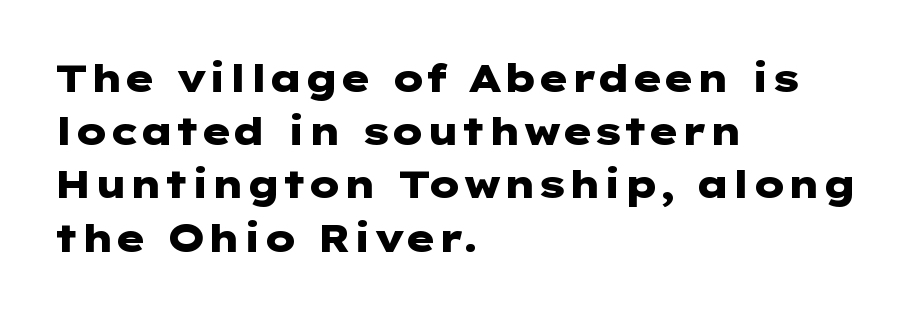
Vertically, the passage feels balanced, rows spaced as you'd expect. Standard letterfit; no display-style spreading of the glyphs. The typeface chosen for these lines omits serifs. Caption: multi-line text, flush left, ragged right.
